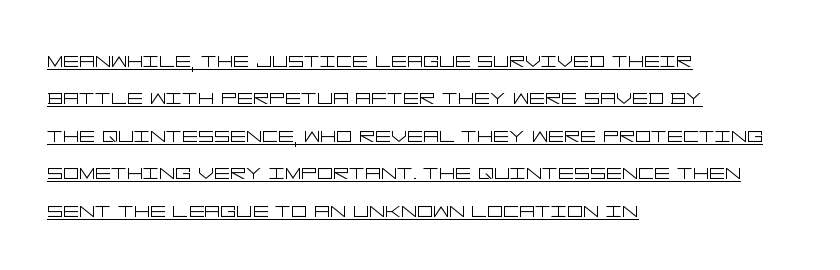
Tracking value appears to be zero — textbook default spacing. Regular leading. Descenders here cross a horizontal rule under the line. Is the block centered? No — it sits flush against the left margin. Vertical strokes here are truly vertical.
